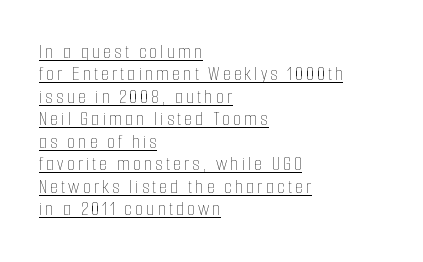
{"italic": "no", "bold": "no", "underline": "yes", "align": "left", "line_spacing": "tight", "line_spacing_ratio": 1.07, "glyph_px": 21}
